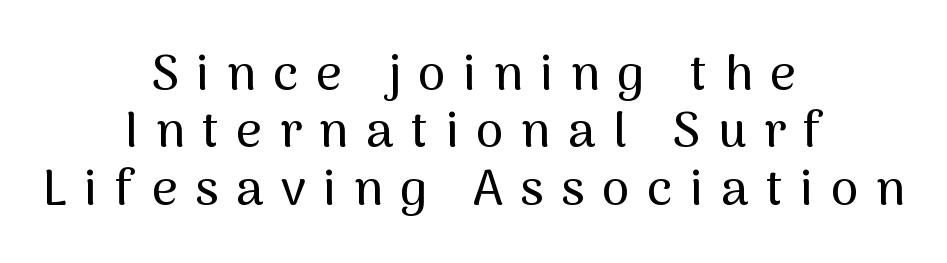
The image shows 50 px sans-serif type, upright; set centered, tight line spacing (1.15x), unusually wide letter spacing (+0.35 em), not underlined; medium stroke contrast and a medium x-height.
